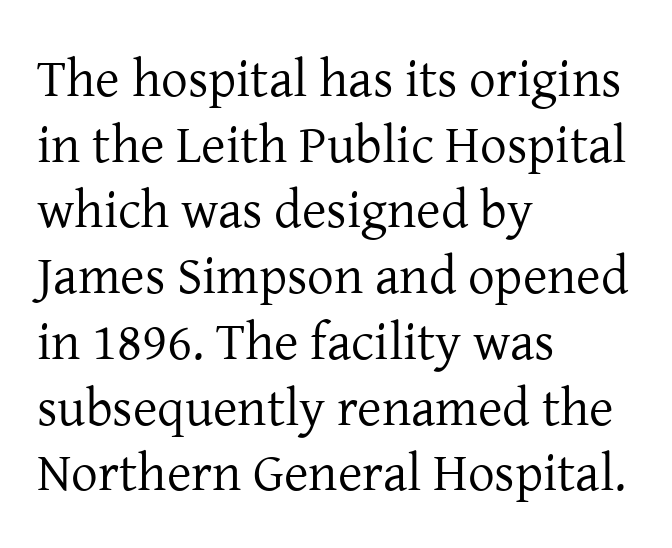
The image shows 53 px regular-weight serif type, upright; set left-aligned, line spacing 1.24x, normal letter spacing, not underlined; low stroke contrast and a medium x-height.
